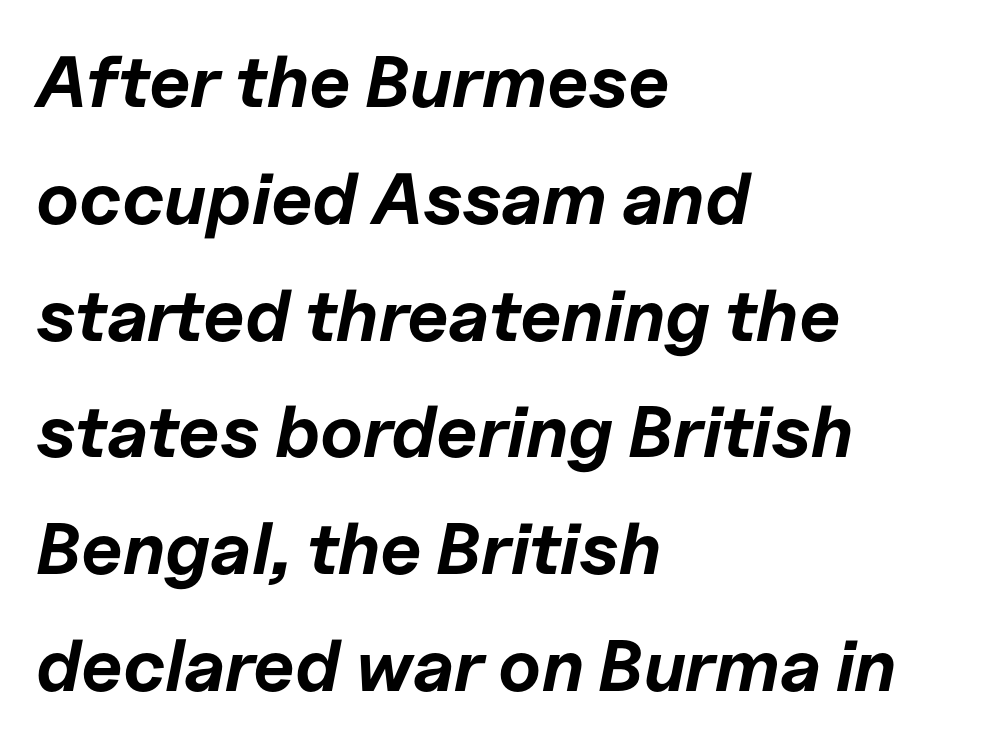
Layout note: lines flush left. Think of a printed novel: that variable character pitch is what you see here. These lines were composed using italics. A full-strength bold gives these letters their thick strokes.
